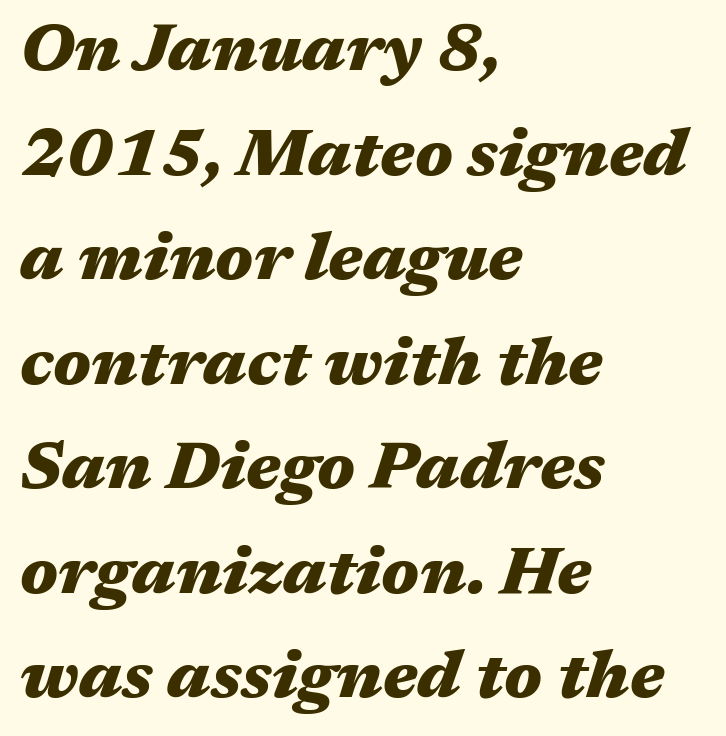
{"italic": "yes", "lean": "right", "slant_degrees": 17, "bold": "yes", "weight": "heavy", "width": "wide", "stroke_contrast": "medium", "x_height": "medium", "monospaced": "no", "underline": "no", "align": "left", "line_spacing": "normal", "line_spacing_ratio": 1.56, "letter_spacing": "normal", "letter_spacing_em": 0.0, "glyph_px": 67}
